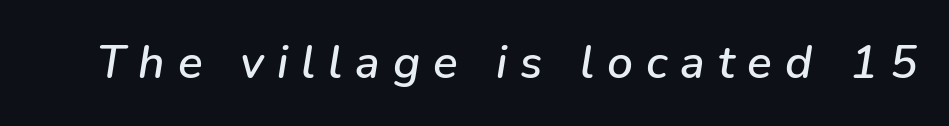
Q: Is the text italic (slanted)? A: Yes, it leans right by about 9 degrees.
Q: Is the text underlined? A: No.
Q: Is the spacing between letters normal or unusually wide? A: Unusually wide.
Q: Width (condensed, normal, or wide)? A: Normal.
Q: Stroke contrast? A: Low.
Q: x-height? A: Medium.
Q: Monospaced? A: No.
